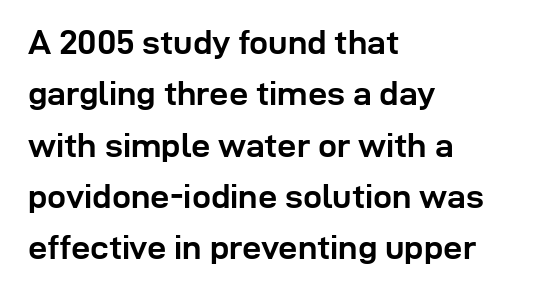
The image shows 34 px semibold sans-serif type, upright; set left-aligned, normal line spacing (1.51x), normal letter spacing, not underlined; low stroke contrast and a medium x-height.
